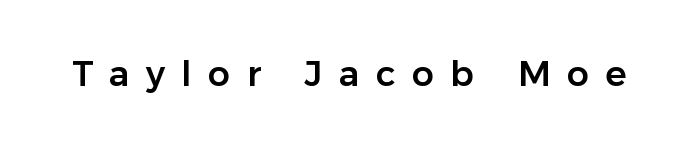
The image shows 35 px sans-serif type, upright; set unusually wide letter spacing (+0.47 em), not underlined; low stroke contrast and a medium x-height.
